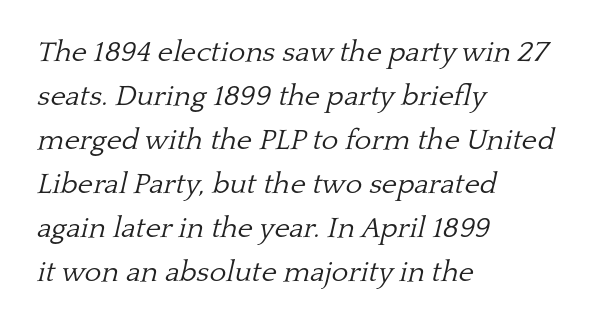
Q: Is the text bold? A: No.
Q: Is the text italic (slanted)? A: Yes, it leans right by about 13 degrees.
Q: Is the typeface a serif or a sans-serif typeface? A: Serif.
Q: Is the text underlined? A: No.
Q: How is the paragraph aligned? A: Left-aligned.
Q: Is the spacing between letters normal or unusually wide? A: Normal.
Q: Is the spacing between lines tight, normal or loose? A: Normal.
Q: Width (condensed, normal, or wide)? A: Normal.
Q: Stroke contrast? A: Low.
Q: x-height? A: Medium.
Q: Monospaced? A: No.
